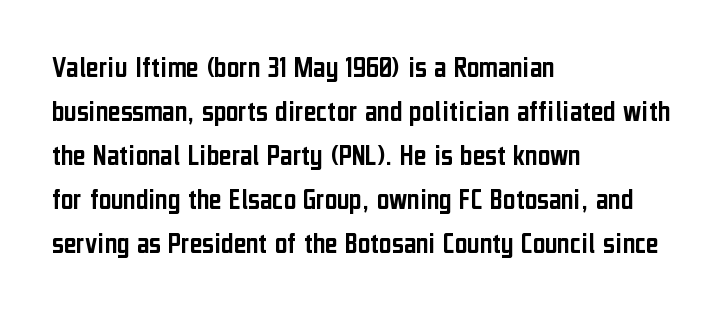
Unlike italic type, these characters show no tilt at all. Nope, no serifs anywhere on these letters. Honestly, the row spacing looks completely unremarkable. Inter-character spacing is left at the font's built-in metrics.
